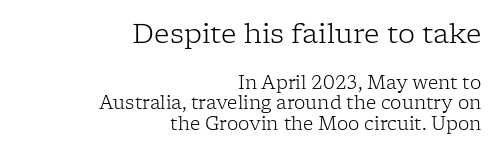
Q: Is the text bold? A: No.
Q: Is the text italic (slanted)? A: No, it is upright.
Q: Is the text underlined? A: No.
Q: How is the paragraph aligned? A: Right-aligned.
Q: Is the spacing between letters normal or unusually wide? A: Normal.
Q: Is the spacing between lines tight, normal or loose? A: Tight.
Q: Which block of text is set in a larger size, the first (top) or the second (bottom)? A: The first (top) one.
